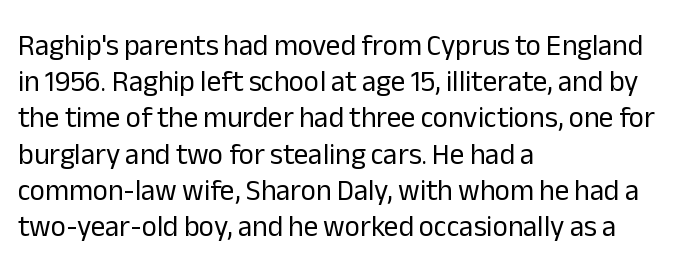
{"serif": "no", "italic": "no", "bold": "no", "weight": "regular", "width": "normal", "stroke_contrast": "low", "x_height": "medium", "monospaced": "no", "underline": "no", "align": "left", "line_spacing": "normal", "line_spacing_ratio": 1.25, "letter_spacing": "normal", "letter_spacing_em": 0.0, "glyph_px": 29}
